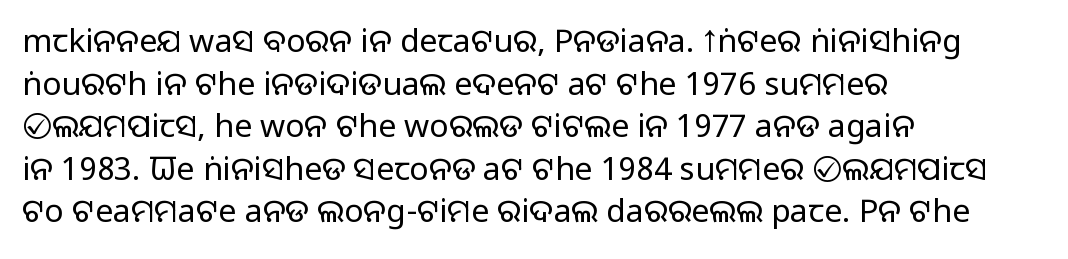
You could call the tracking neutral — neither tight nor loose. The words here are not underlined. Baseline-to-baseline distance is the conventional proportion of letter height. The letters advance in unequal steps, a hallmark of proportional type. The typeface has the unassuming heft of standard copy or less.
